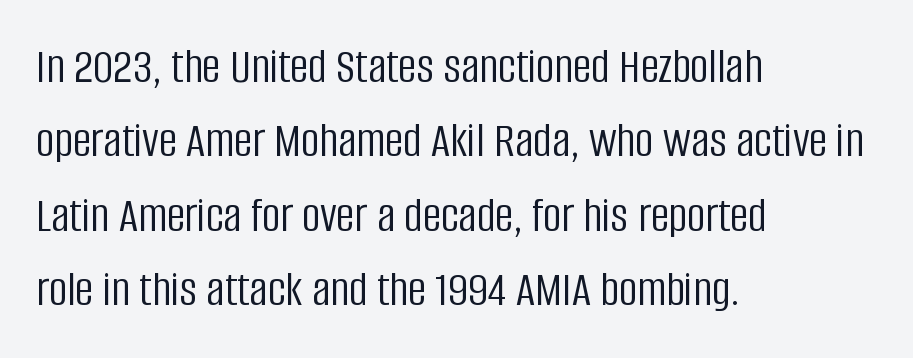
{"serif": "no", "italic": "no", "bold": "no", "weight": "light", "width": "condensed", "stroke_contrast": "low", "x_height": "large", "monospaced": "no", "underline": "no", "align": "left", "line_spacing": "normal", "line_spacing_ratio": 1.46, "letter_spacing": "normal", "letter_spacing_em": 0.0, "glyph_px": 51}
